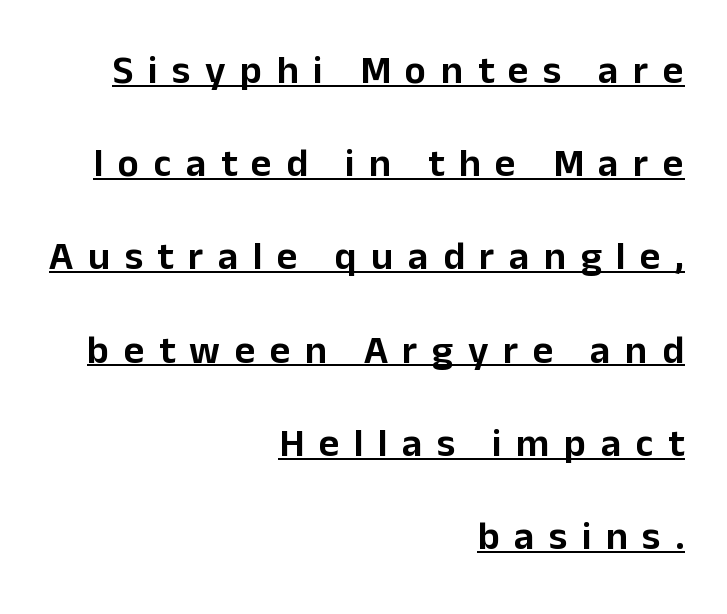
{"serif": "no", "italic": "no", "width": "normal", "stroke_contrast": "low", "x_height": "medium", "monospaced": "no", "underline": "yes", "align": "right", "line_spacing": "loose", "line_spacing_ratio": 2.33, "letter_spacing": "wide", "letter_spacing_em": 0.36, "glyph_px": 40}
